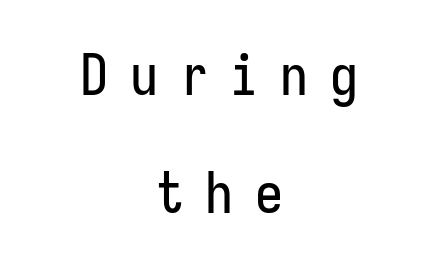
Q: Is the text italic (slanted)? A: No, it is upright.
Q: Is the typeface a serif or a sans-serif typeface? A: Sans-serif.
Q: Is the text underlined? A: No.
Q: How is the paragraph aligned? A: Centered.
Q: Is the spacing between letters normal or unusually wide? A: Unusually wide.
Q: Is the spacing between lines tight, normal or loose? A: Loose.
Q: Width (condensed, normal, or wide)? A: Condensed.
Q: Stroke contrast? A: Low.
Q: x-height? A: Medium.
